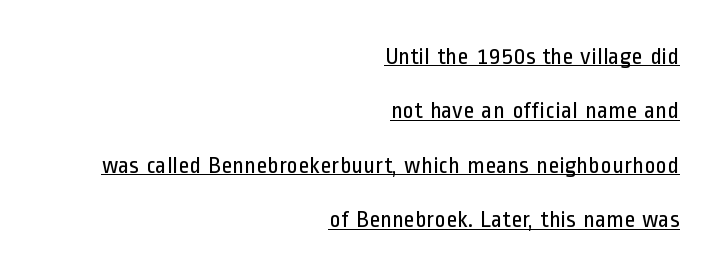
Q: Is the text bold? A: No.
Q: Is the text italic (slanted)? A: No, it is upright.
Q: Is the text underlined? A: Yes.
Q: How is the paragraph aligned? A: Right-aligned.
Q: Is the spacing between letters normal or unusually wide? A: Normal.
Q: Is the spacing between lines tight, normal or loose? A: Loose.
